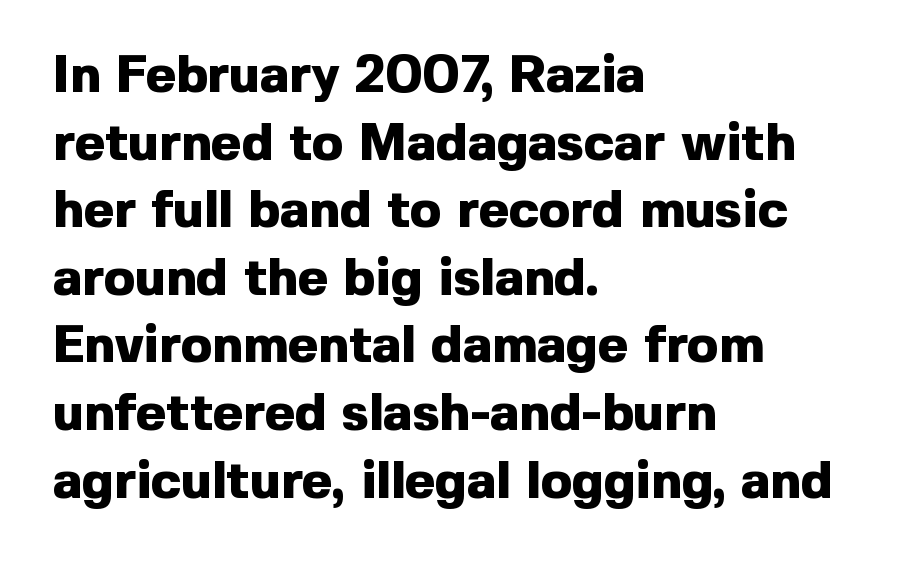
Q: Is the text bold? A: Yes.
Q: Is the text italic (slanted)? A: No, it is upright.
Q: Is the typeface a serif or a sans-serif typeface? A: Sans-serif.
Q: Is the text underlined? A: No.
Q: How is the paragraph aligned? A: Left-aligned.
Q: Is the spacing between letters normal or unusually wide? A: Normal.
Q: Is the spacing between lines tight, normal or loose? A: Normal.
Q: Width (condensed, normal, or wide)? A: Normal.
Q: x-height? A: Medium.
Q: Monospaced? A: No.
